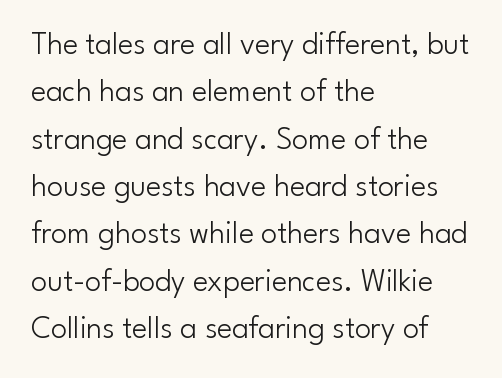
The image shows 32 px light sans-serif type, upright; set left-aligned, normal line spacing (1.48x), normal letter spacing, not underlined; low stroke contrast and a small x-height.
